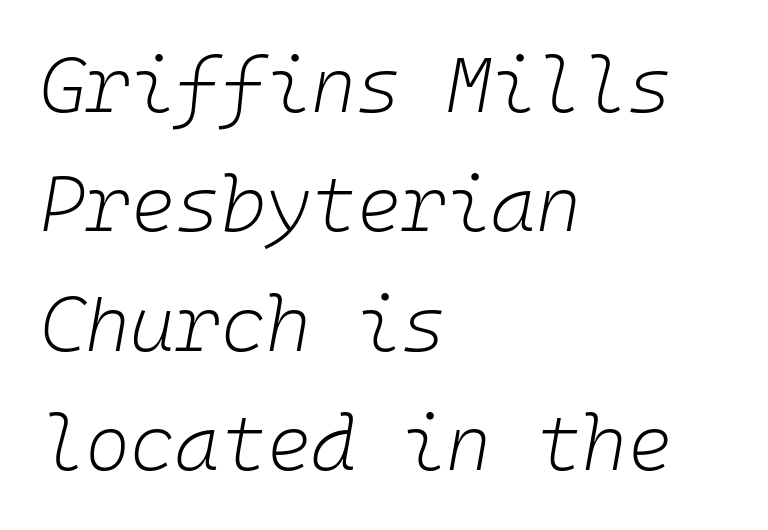
Q: Is the text bold? A: No.
Q: Is the text italic (slanted)? A: Yes, it leans right by about 10 degrees.
Q: Is the text underlined? A: No.
Q: How is the paragraph aligned? A: Left-aligned.
Q: Is the spacing between letters normal or unusually wide? A: Normal.
Q: Is the spacing between lines tight, normal or loose? A: Normal.
Q: Width (condensed, normal, or wide)? A: Normal.
Q: Stroke contrast? A: Low.
Q: x-height? A: Medium.
Q: Monospaced? A: Yes.
